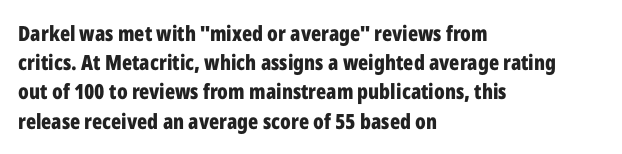
{"italic": "no", "bold": "yes", "underline": "no", "align": "left", "line_spacing": "normal", "line_spacing_ratio": 1.39, "letter_spacing": "normal", "letter_spacing_em": 0.0, "glyph_px": 21}
